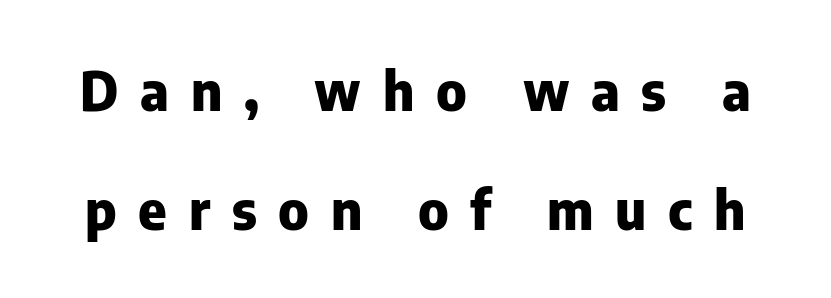
The image shows 54 px heavy sans-serif type, upright; set loose line spacing (2.21x), unusually wide letter spacing (+0.4 em), not underlined; low stroke contrast and a medium x-height.
